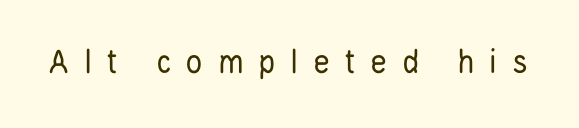
Q: Is the text bold? A: No.
Q: Is the text italic (slanted)? A: No, it is upright.
Q: Is the typeface a serif or a sans-serif typeface? A: Sans-serif.
Q: Is the text underlined? A: No.
Q: Is the spacing between letters normal or unusually wide? A: Unusually wide.
Q: Width (condensed, normal, or wide)? A: Condensed.
Q: Stroke contrast? A: Low.
Q: x-height? A: Large.
Q: Monospaced? A: No.
